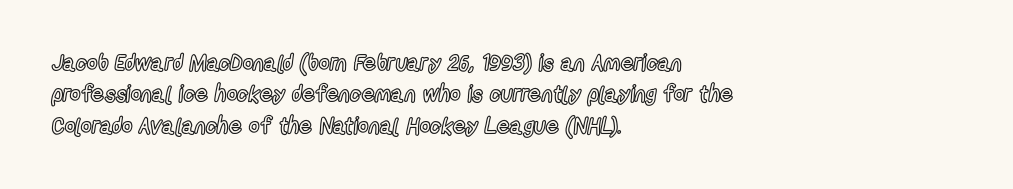
Q: Is the text italic (slanted)? A: Yes.
Q: Is the text underlined? A: No.
Q: How is the paragraph aligned? A: Left-aligned.
Q: Is the spacing between letters normal or unusually wide? A: Normal.
Q: Is the spacing between lines tight, normal or loose? A: Normal.
